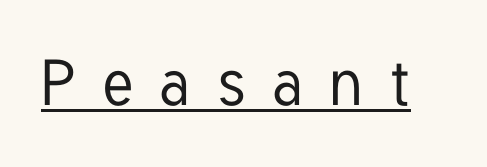
Q: Is the text italic (slanted)? A: No, it is upright.
Q: Is the typeface a serif or a sans-serif typeface? A: Sans-serif.
Q: Is the text underlined? A: Yes.
Q: Is the spacing between letters normal or unusually wide? A: Unusually wide.
Q: Width (condensed, normal, or wide)? A: Condensed.
Q: Stroke contrast? A: Low.
Q: x-height? A: Medium.
Q: Monospaced? A: No.
